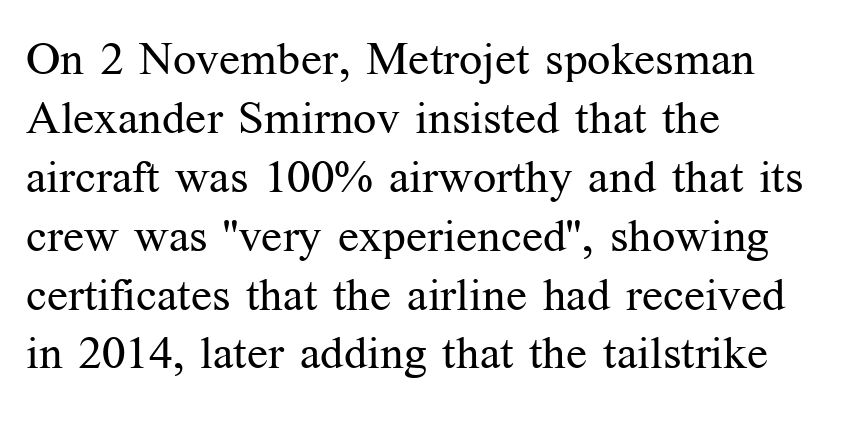
Q: Is the text bold? A: No.
Q: Is the text italic (slanted)? A: No, it is upright.
Q: Is the typeface a serif or a sans-serif typeface? A: Serif.
Q: Is the text underlined? A: No.
Q: How is the paragraph aligned? A: Left-aligned.
Q: Is the spacing between letters normal or unusually wide? A: Normal.
Q: Is the spacing between lines tight, normal or loose? A: Normal.
Q: Width (condensed, normal, or wide)? A: Normal.
Q: Stroke contrast? A: Medium.
Q: x-height? A: Medium.
Q: Monospaced? A: No.
